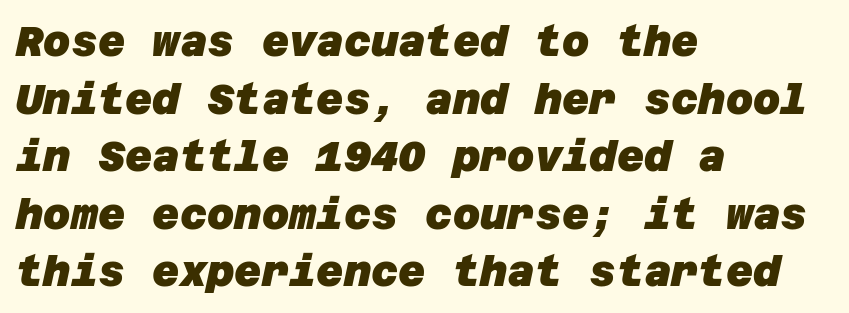
{"serif": "no", "bold": "yes", "weight": "heavy", "width": "normal", "stroke_contrast": "low", "x_height": "large", "underline": "no", "align": "left", "line_spacing": "normal", "line_spacing_ratio": 1.37, "letter_spacing": "normal", "letter_spacing_em": 0.0, "glyph_px": 42}
